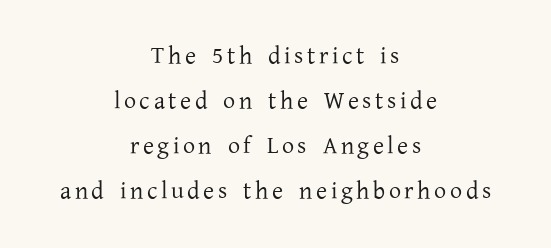
{"italic": "no", "bold": "no", "underline": "no", "align": "center", "line_spacing_ratio": 1.88, "glyph_px": 24}
